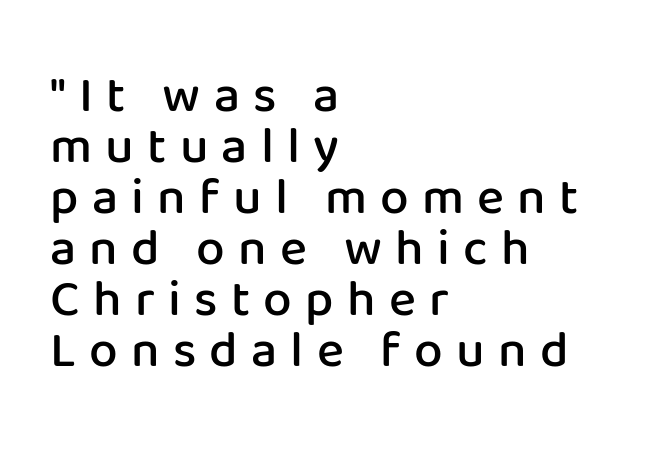
The image shows 51 px semibold sans-serif type, upright; set left-aligned, tight line spacing (1.0x), unusually wide letter spacing (+0.26 em), not underlined; low stroke contrast and a medium x-height.
